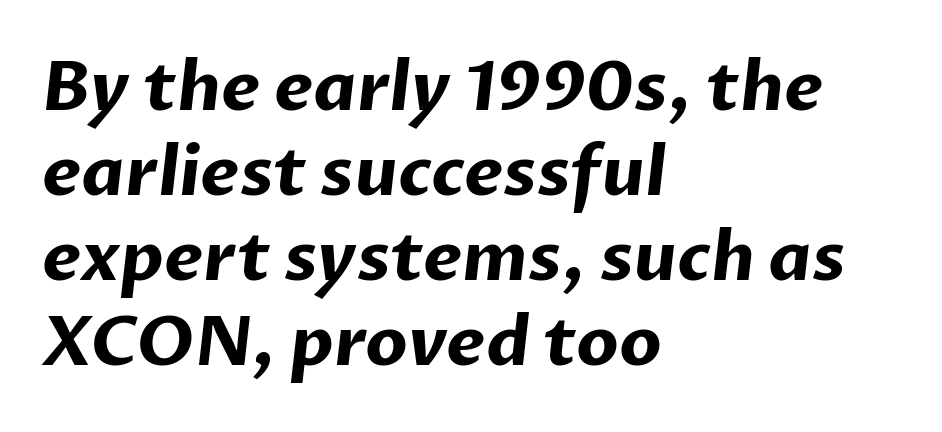
{"serif": "no", "bold": "yes", "weight": "bold", "width": "normal", "stroke_contrast": "low", "x_height": "medium", "monospaced": "no", "underline": "no", "align": "left", "line_spacing": "normal", "line_spacing_ratio": 1.25, "letter_spacing": "normal", "letter_spacing_em": 0.0, "glyph_px": 68}
